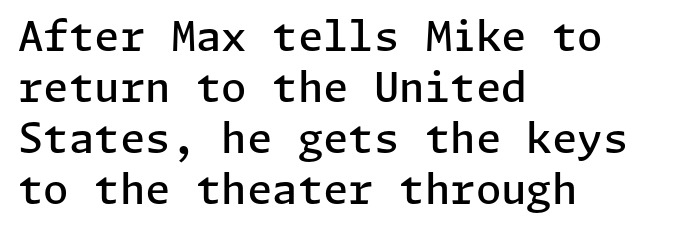
The image shows 41 px semibold sans-serif type, upright; set left-aligned, line spacing 1.24x, normal letter spacing, not underlined; low stroke contrast and a medium x-height.
